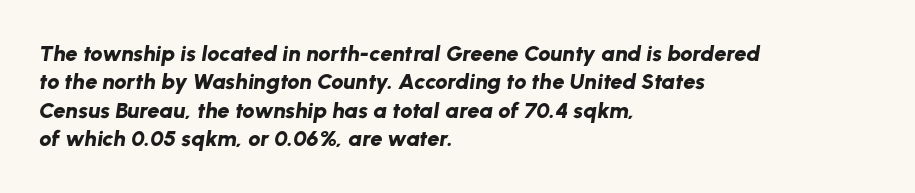
{"italic": "yes", "lean": "right", "slant_degrees": 8, "bold": "yes", "underline": "no", "align": "left", "line_spacing": "normal", "line_spacing_ratio": 1.29, "letter_spacing": "normal", "letter_spacing_em": 0.0, "glyph_px": 22}
